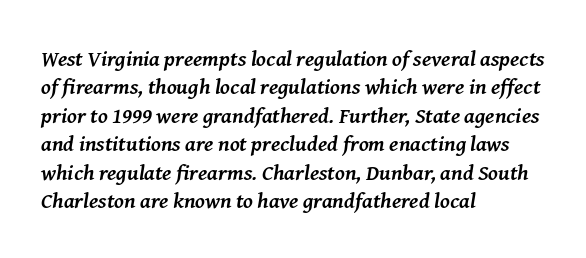
The image shows 22 px bold type, italic (leaning right); set left-aligned, normal line spacing (1.29x), normal letter spacing, not underlined.
